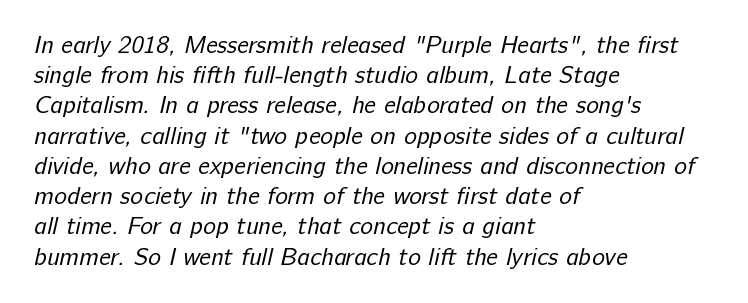
The space beneath each line is pristine and unruled. Leftover space on each line is placed entirely after the last word. The letters sit at their default tracking, neither squeezed nor spread. What's the leading like? Ordinary, nothing unusual.
